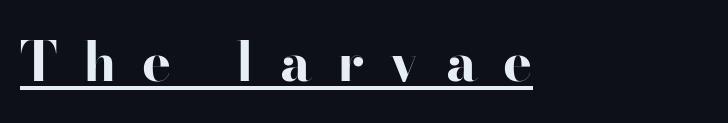
The image shows 54 px bold, wide sans-serif type, upright; set left-aligned, unusually wide letter spacing (+0.47 em), underlined; high stroke contrast and a small x-height.
